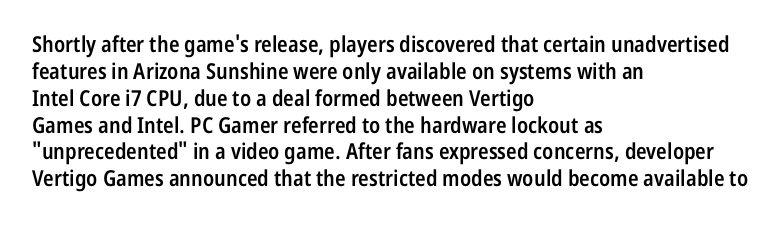
Letters rest on an invisible, unmarked baseline. Notice how the stems are strictly vertical — no italics here. In terms of letterspacing, this is plain default setting. This is moderately heavy type, rendered in semibold. Reading down the block, your eye returns to a fixed left position each line.
